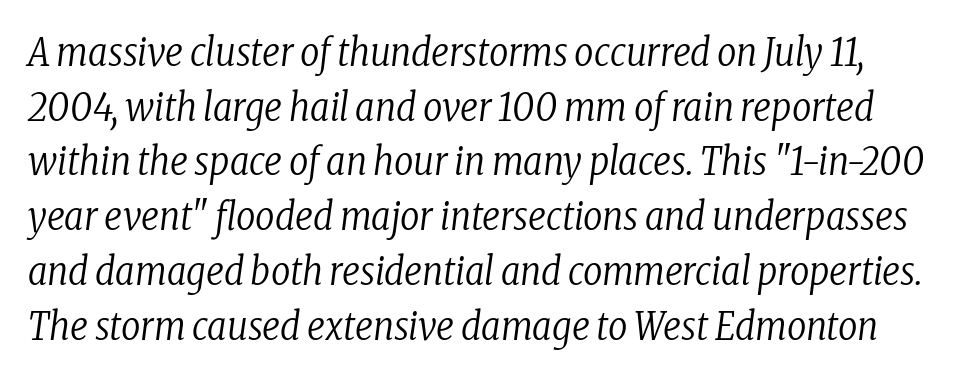
The image shows 38 px regular-weight, condensed serif type, italic (leaning right); set normal line spacing (1.44x), normal letter spacing, not underlined; low stroke contrast and a medium x-height.
